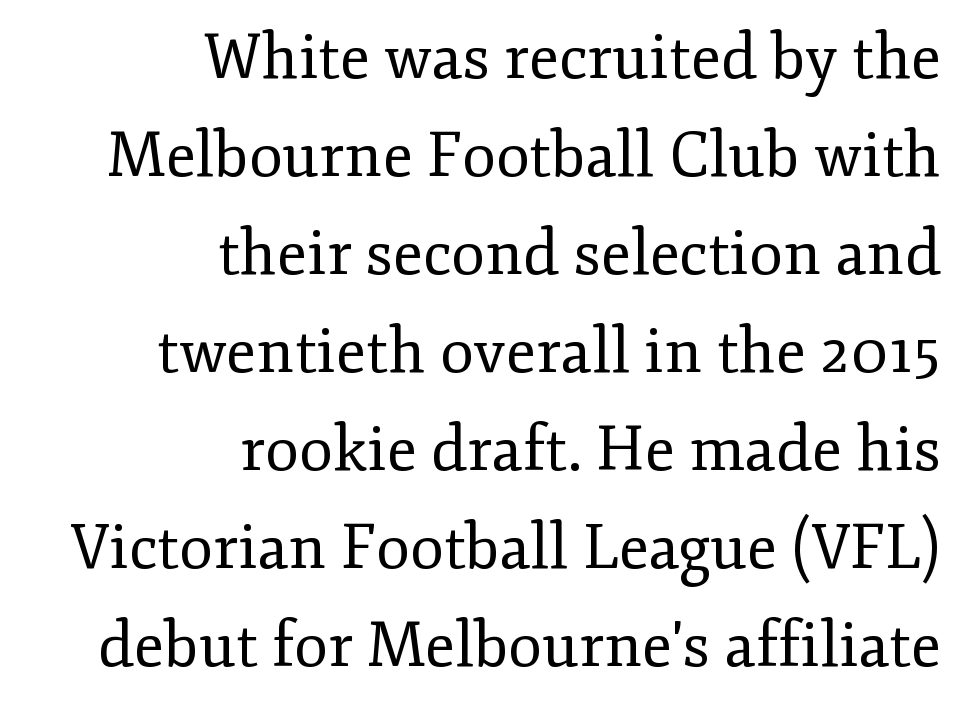
The image shows 62 px regular-weight serif type, upright; set right-aligned, normal line spacing (1.58x), normal letter spacing, not underlined; low stroke contrast and a small x-height.
